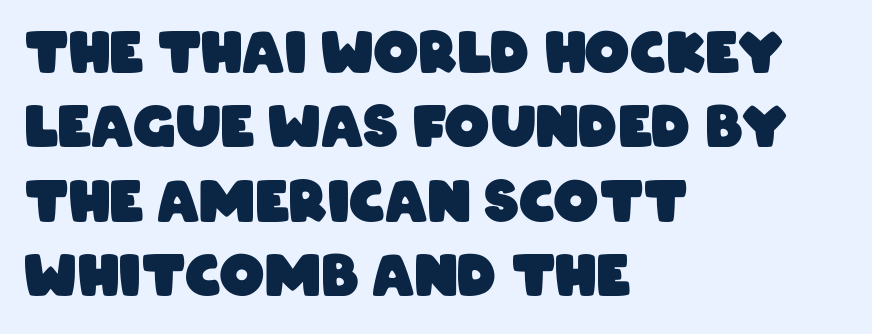
{"serif": "no", "bold": "yes", "weight": "heavy", "width": "condensed", "stroke_contrast": "low", "x_height": "large", "monospaced": "no", "underline": "no", "align": "left", "line_spacing": "normal", "line_spacing_ratio": 1.33, "letter_spacing": "normal", "letter_spacing_em": 0.0, "glyph_px": 56}
